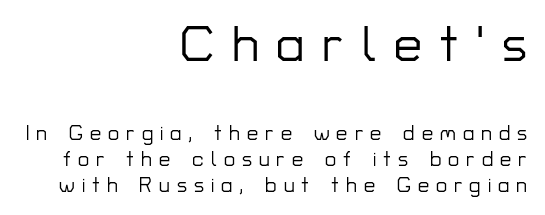
{"serif": "no", "italic": "no", "width": "normal", "stroke_contrast": "low", "x_height": "medium", "monospaced": "no", "underline": "no", "align": "right", "line_spacing": "normal", "line_spacing_ratio": 1.3, "letter_spacing": "wide", "letter_spacing_em": 0.35, "larger_block": "first", "size_ratio": 2.5, "glyph_px": 50}
